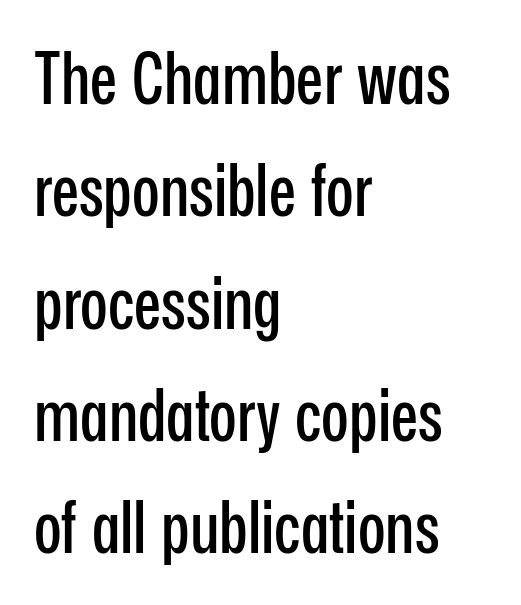
Q: Is the text italic (slanted)? A: No, it is upright.
Q: Is the typeface a serif or a sans-serif typeface? A: Sans-serif.
Q: Is the text underlined? A: No.
Q: How is the paragraph aligned? A: Left-aligned.
Q: Is the spacing between letters normal or unusually wide? A: Normal.
Q: Is the spacing between lines tight, normal or loose? A: Normal.
Q: Width (condensed, normal, or wide)? A: Condensed.
Q: Stroke contrast? A: Low.
Q: x-height? A: Medium.
Q: Monospaced? A: No.
